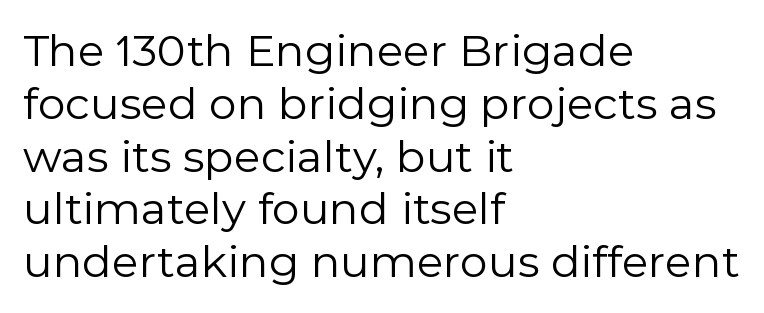
{"serif": "no", "italic": "no", "bold": "no", "weight": "regular", "width": "normal", "x_height": "medium", "monospaced": "no", "underline": "no", "align": "left", "line_spacing_ratio": 1.2, "letter_spacing": "normal", "letter_spacing_em": 0.0, "glyph_px": 44}
